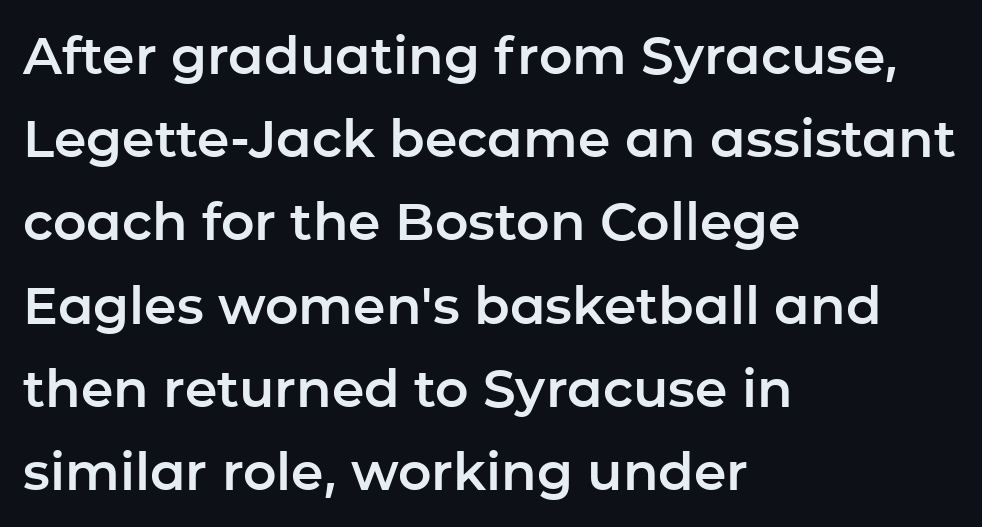
The image shows 52 px sans-serif type, upright; set left-aligned, normal line spacing (1.6x), normal letter spacing, not underlined; low stroke contrast and a medium x-height.
